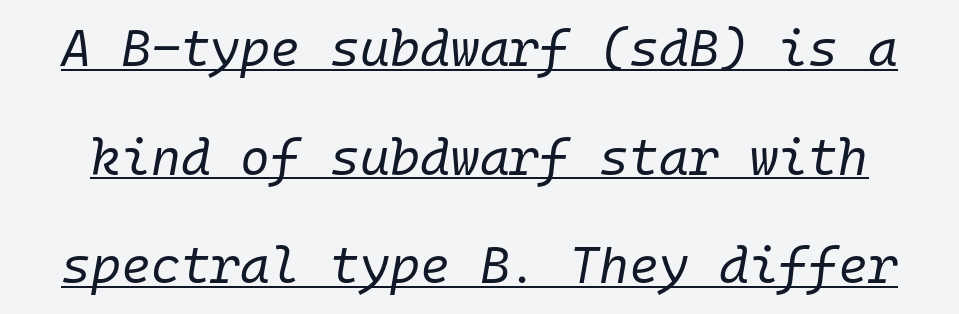
{"italic": "yes", "lean": "right", "slant_degrees": 10, "bold": "no", "weight": "regular", "width": "normal", "stroke_contrast": "low", "x_height": "medium", "monospaced": "yes", "underline": "yes", "line_spacing": "loose", "line_spacing_ratio": 2.13, "letter_spacing": "normal", "letter_spacing_em": 0.0, "glyph_px": 51}
